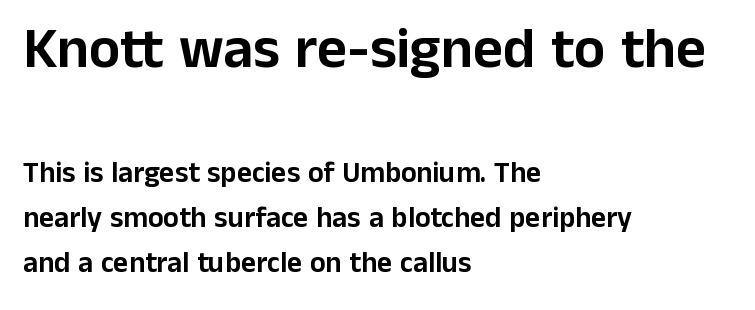
{"serif": "no", "italic": "no", "width": "normal", "stroke_contrast": "low", "x_height": "medium", "monospaced": "no", "underline": "no", "align": "left", "line_spacing": "normal", "line_spacing_ratio": 1.56, "letter_spacing": "normal", "letter_spacing_em": 0.0, "larger_block": "first", "size_ratio": 2.0, "glyph_px": 58}
